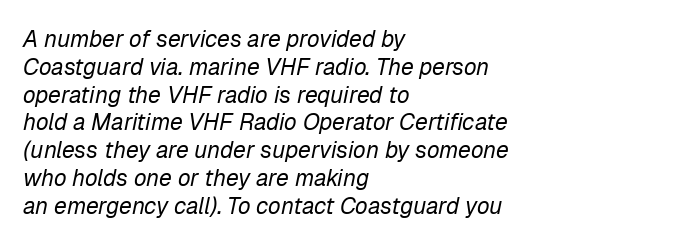
{"italic": "yes", "lean": "right", "slant_degrees": 12, "bold": "no", "underline": "no", "align": "left", "line_spacing_ratio": 1.21, "letter_spacing": "normal", "letter_spacing_em": 0.0, "glyph_px": 23}
